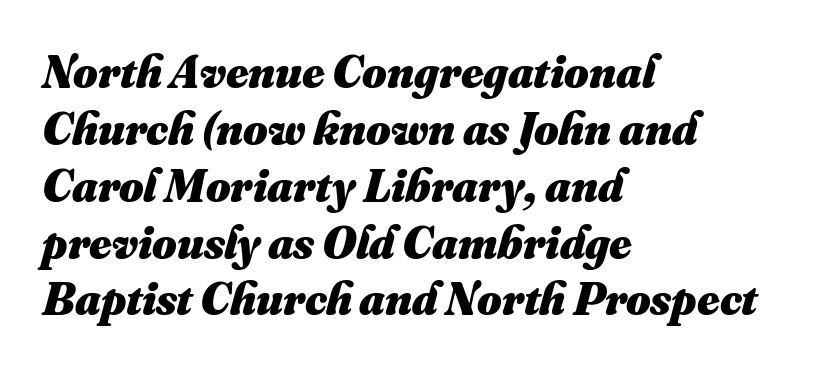
{"bold": "yes", "weight": "heavy", "width": "normal", "stroke_contrast": "medium", "x_height": "small", "monospaced": "no", "underline": "no", "align": "left", "line_spacing_ratio": 1.21, "letter_spacing": "normal", "letter_spacing_em": 0.0, "glyph_px": 47}
